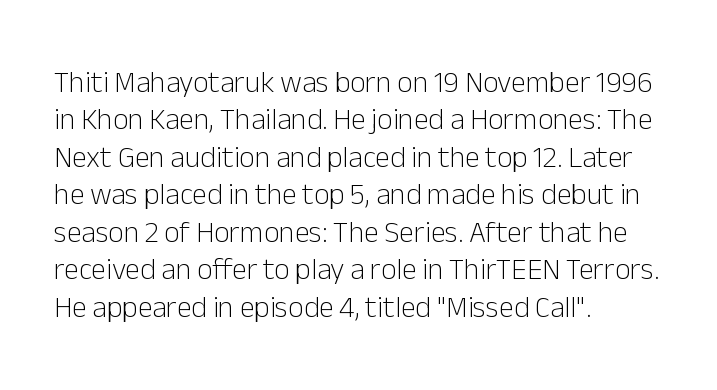
The image shows 30 px light sans-serif type, upright; set left-aligned, normal line spacing (1.25x), normal letter spacing, not underlined; low stroke contrast and a medium x-height.
